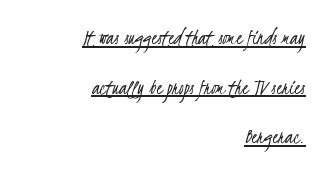
{"bold": "no", "underline": "yes", "align": "right", "line_spacing": "loose", "line_spacing_ratio": 2.16, "letter_spacing": "normal", "letter_spacing_em": 0.0, "glyph_px": 23}
